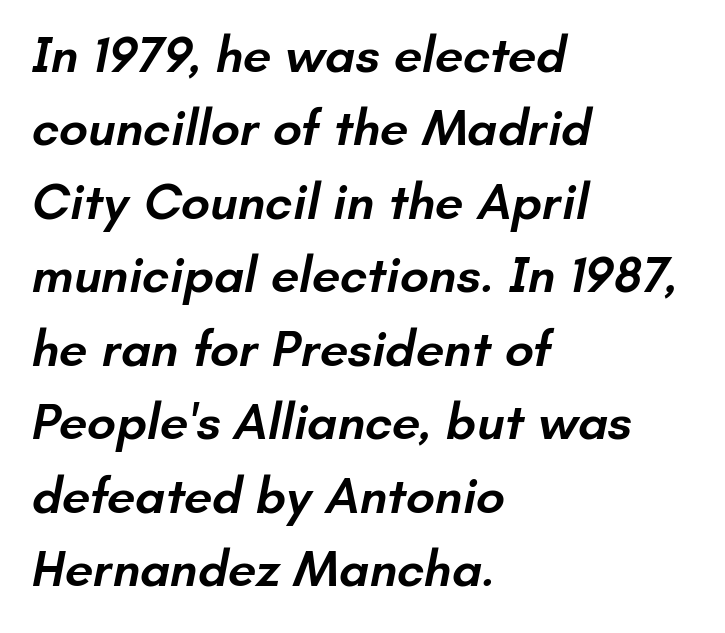
{"serif": "no", "bold": "semi", "weight": "semibold", "width": "normal", "stroke_contrast": "low", "x_height": "small", "monospaced": "no", "underline": "no", "align": "left", "line_spacing": "normal", "line_spacing_ratio": 1.44, "letter_spacing": "normal", "letter_spacing_em": 0.0, "glyph_px": 51}
